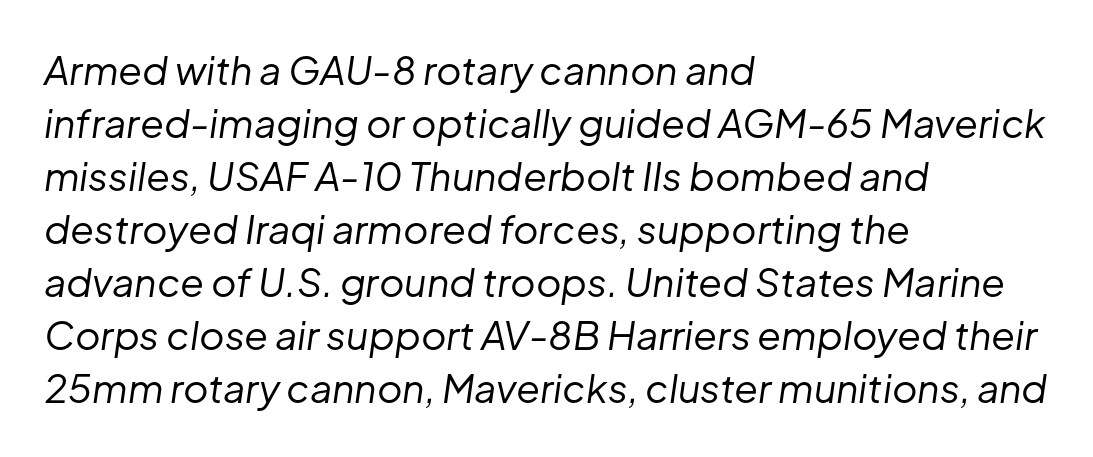
{"italic": "yes", "lean": "right", "slant_degrees": 8, "bold": "no", "weight": "regular", "width": "normal", "stroke_contrast": "low", "x_height": "medium", "monospaced": "no", "underline": "no", "align": "left", "line_spacing": "normal", "line_spacing_ratio": 1.36, "letter_spacing": "normal", "letter_spacing_em": 0.0, "glyph_px": 39}
